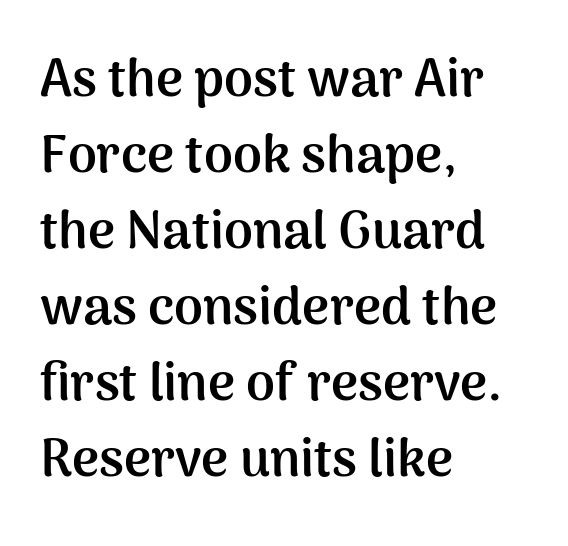
Q: Is the text bold? A: Yes.
Q: Is the text italic (slanted)? A: No, it is upright.
Q: Is the typeface a serif or a sans-serif typeface? A: Sans-serif.
Q: Is the text underlined? A: No.
Q: How is the paragraph aligned? A: Left-aligned.
Q: Is the spacing between letters normal or unusually wide? A: Normal.
Q: Is the spacing between lines tight, normal or loose? A: Normal.
Q: Width (condensed, normal, or wide)? A: Normal.
Q: Stroke contrast? A: Medium.
Q: x-height? A: Medium.
Q: Monospaced? A: No.
